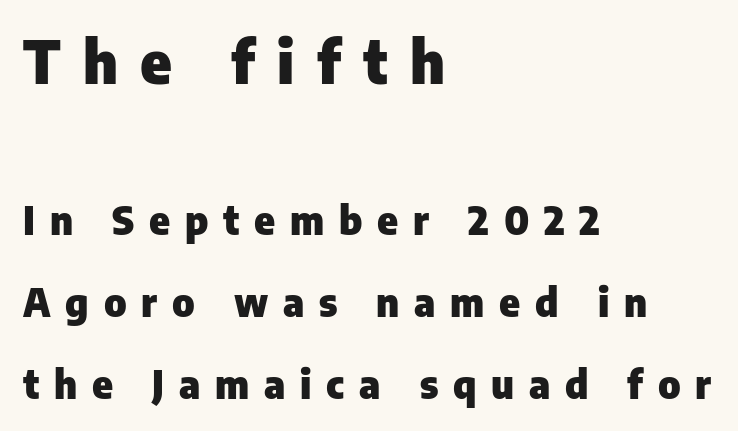
{"serif": "no", "italic": "no", "bold": "yes", "weight": "heavy", "width": "normal", "stroke_contrast": "low", "x_height": "medium", "monospaced": "no", "underline": "no", "align": "left", "line_spacing": "loose", "line_spacing_ratio": 2.1, "letter_spacing": "wide", "letter_spacing_em": 0.38, "larger_block": "first", "size_ratio": 1.51, "glyph_px": 59}
